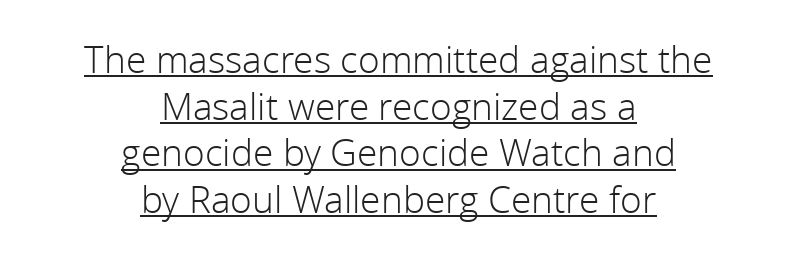
Check where the strokes stop: nothing finishes them off — pure sans. Nobody touched the tracking dial on this one. Ascenders rise straight up at ninety degrees. These lines are centered, leaving both edges ragged. Emphasis is given by a line drawn under the lettering.
